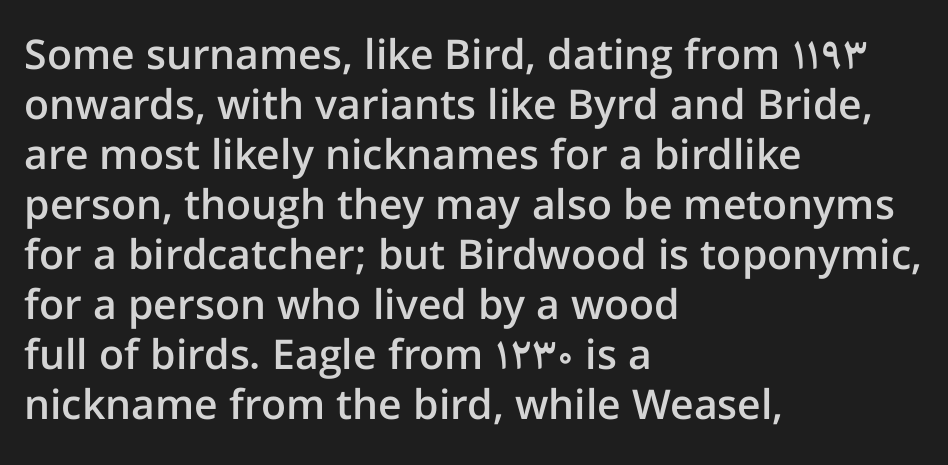
Q: Is the text bold? A: Semi-bold.
Q: Is the text italic (slanted)? A: No, it is upright.
Q: Is the typeface a serif or a sans-serif typeface? A: Sans-serif.
Q: Is the text underlined? A: No.
Q: How is the paragraph aligned? A: Left-aligned.
Q: Is the spacing between letters normal or unusually wide? A: Normal.
Q: Width (condensed, normal, or wide)? A: Normal.
Q: Stroke contrast? A: Low.
Q: x-height? A: Medium.
Q: Monospaced? A: No.
